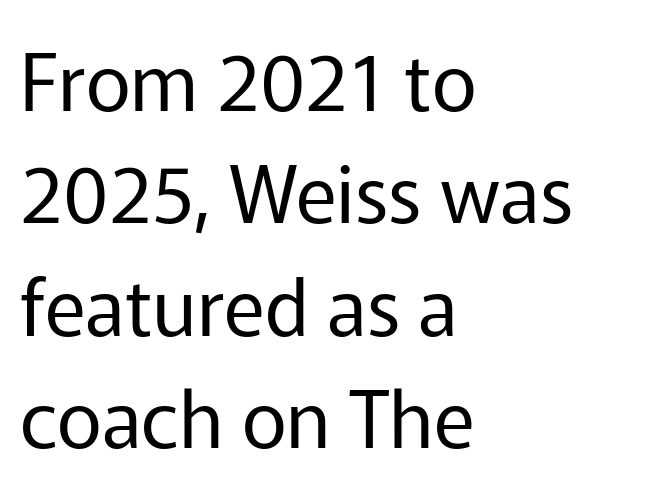
Q: Is the text bold? A: No.
Q: Is the text italic (slanted)? A: No, it is upright.
Q: Is the typeface a serif or a sans-serif typeface? A: Sans-serif.
Q: Is the text underlined? A: No.
Q: How is the paragraph aligned? A: Left-aligned.
Q: Is the spacing between letters normal or unusually wide? A: Normal.
Q: Is the spacing between lines tight, normal or loose? A: Normal.
Q: Width (condensed, normal, or wide)? A: Normal.
Q: Stroke contrast? A: Low.
Q: x-height? A: Medium.
Q: Monospaced? A: No.
